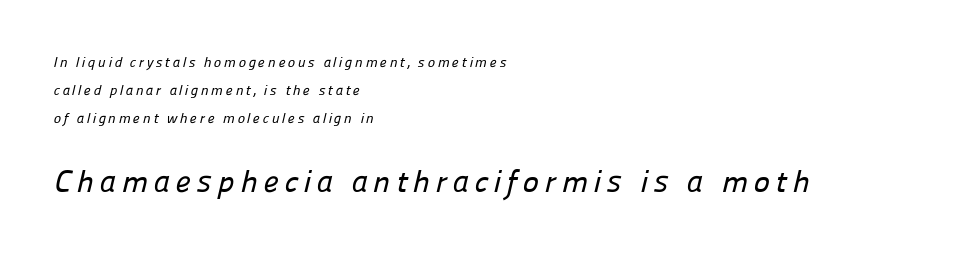
{"serif": "no", "width": "normal", "stroke_contrast": "low", "x_height": "medium", "monospaced": "no", "underline": "no", "align": "left", "line_spacing": "loose", "line_spacing_ratio": 2.01, "larger_block": "second", "size_ratio": 2.21, "glyph_px": 31}
